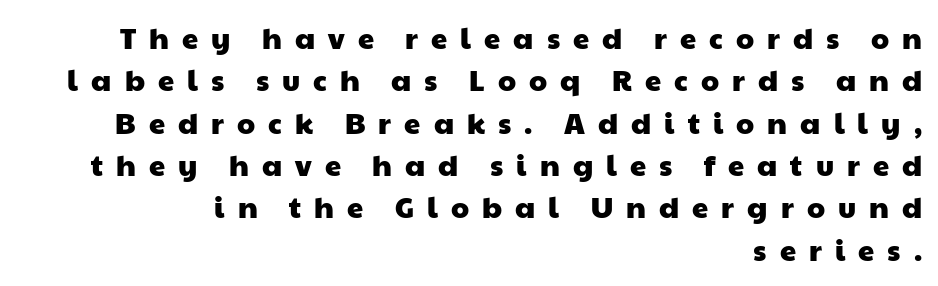
The image shows 29 px wide sans-serif type; set right-aligned, normal line spacing (1.46x), unusually wide letter spacing (+0.45 em), not underlined; low stroke contrast and a medium x-height.
